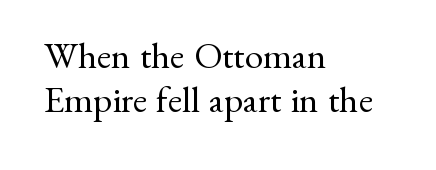
Character widths vary here, with narrow letters taking less room than wide ones. Tracking here is standard; glyphs follow each other at the usual distance. Heaviness? Minimal to ordinary, like unemphasized prose. Check where the strokes stop: tiny serifs finish them off. Every row of glyphs begins at an identical x-position on the left. The string is rendered with underlining switched off.
